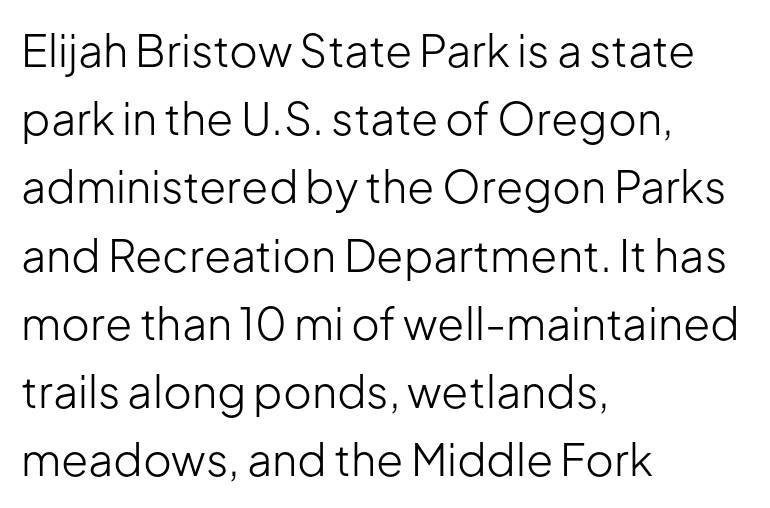
The image shows 44 px light sans-serif type, upright; set left-aligned, normal line spacing (1.55x), normal letter spacing, not underlined; low stroke contrast and a medium x-height.
